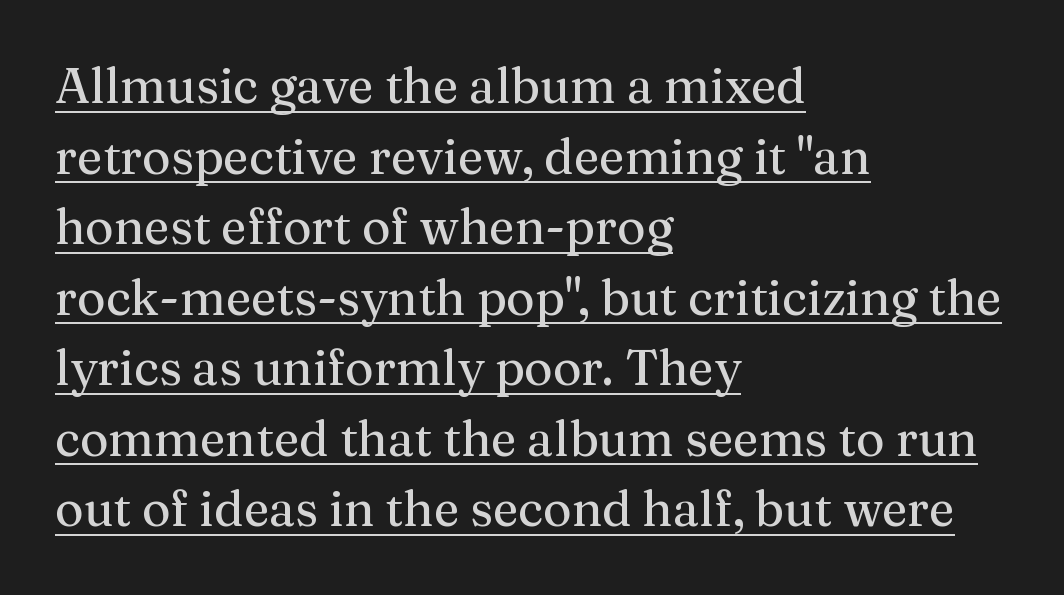
Q: Is the text italic (slanted)? A: No, it is upright.
Q: Is the typeface a serif or a sans-serif typeface? A: Serif.
Q: Is the text underlined? A: Yes.
Q: How is the paragraph aligned? A: Left-aligned.
Q: Is the spacing between letters normal or unusually wide? A: Normal.
Q: Is the spacing between lines tight, normal or loose? A: Normal.
Q: Width (condensed, normal, or wide)? A: Normal.
Q: Stroke contrast? A: Medium.
Q: x-height? A: Medium.
Q: Monospaced? A: No.
